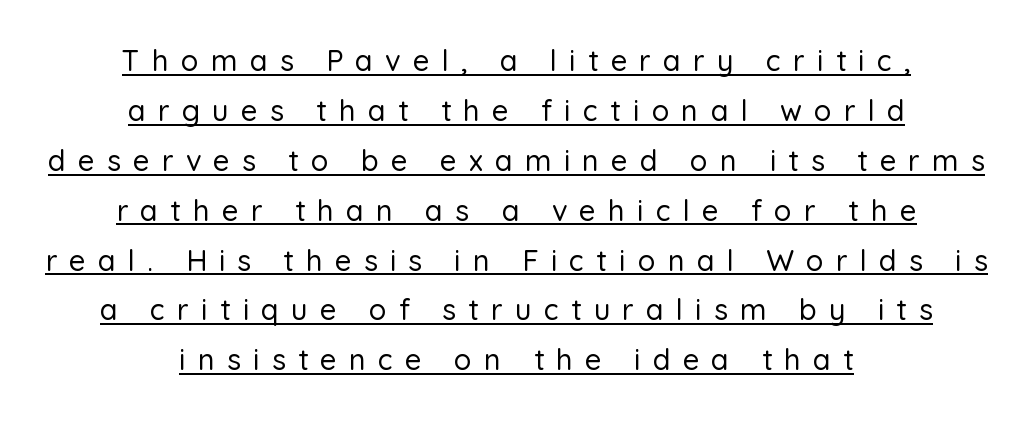
The image shows 29 px sans-serif type, upright; set centered, line spacing 1.72x, unusually wide letter spacing (+0.42 em), underlined; low stroke contrast and a medium x-height.
